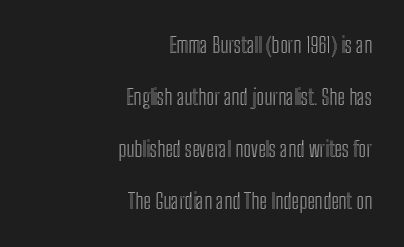
Q: Is the text italic (slanted)? A: No, it is upright.
Q: Is the text underlined? A: No.
Q: How is the paragraph aligned? A: Right-aligned.
Q: Is the spacing between letters normal or unusually wide? A: Normal.
Q: Is the spacing between lines tight, normal or loose? A: Loose.
